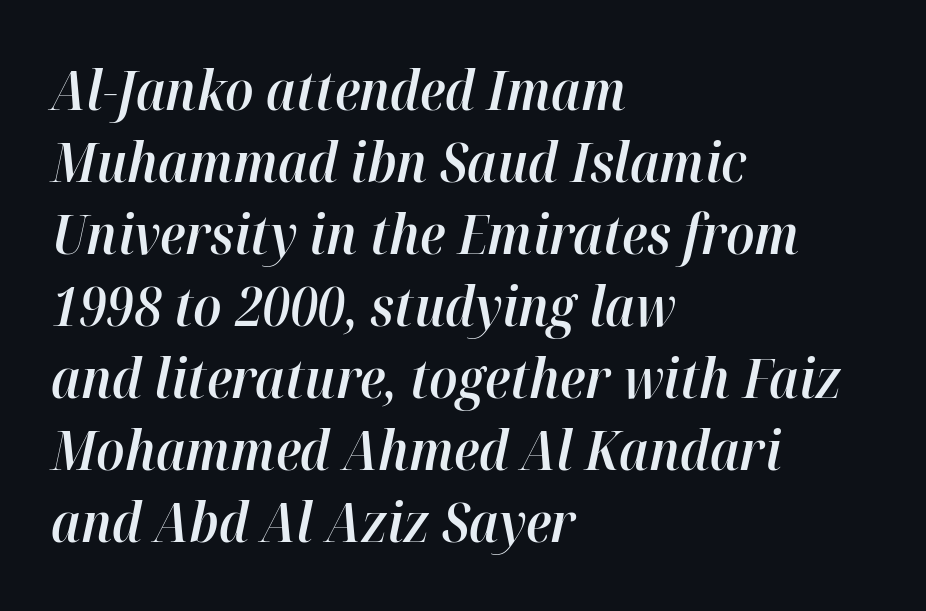
{"italic": "yes", "lean": "right", "slant_degrees": 12, "bold": "semi", "weight": "semibold", "width": "normal", "stroke_contrast": "high", "x_height": "medium", "monospaced": "no", "underline": "no", "align": "left", "line_spacing": "normal", "line_spacing_ratio": 1.31, "letter_spacing": "normal", "letter_spacing_em": 0.0, "glyph_px": 55}
